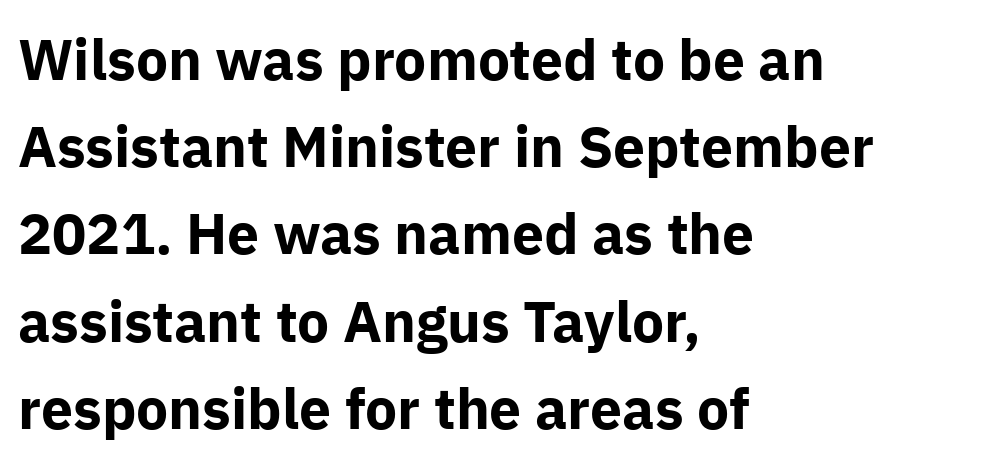
The glyphs have the mass of a bold cut. These lines are rendered in a variable-pitch font. Alignment: flush left. The rendering uses a moderate line-height, typical for paragraphs.
